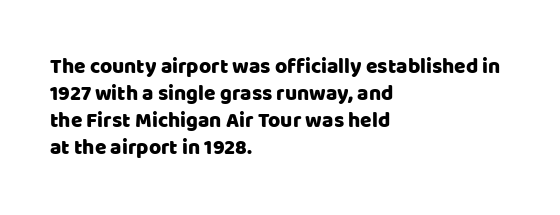
The image shows 21 px text type, upright; set left-aligned, normal line spacing (1.28x), normal letter spacing, not underlined.
